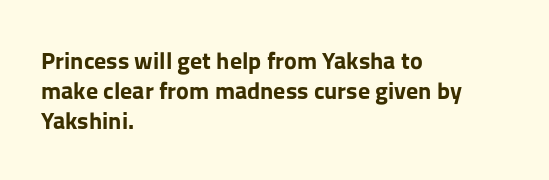
{"italic": "no", "bold": "yes", "underline": "no", "align": "left", "line_spacing_ratio": 1.24, "letter_spacing": "normal", "letter_spacing_em": 0.0, "glyph_px": 24}
